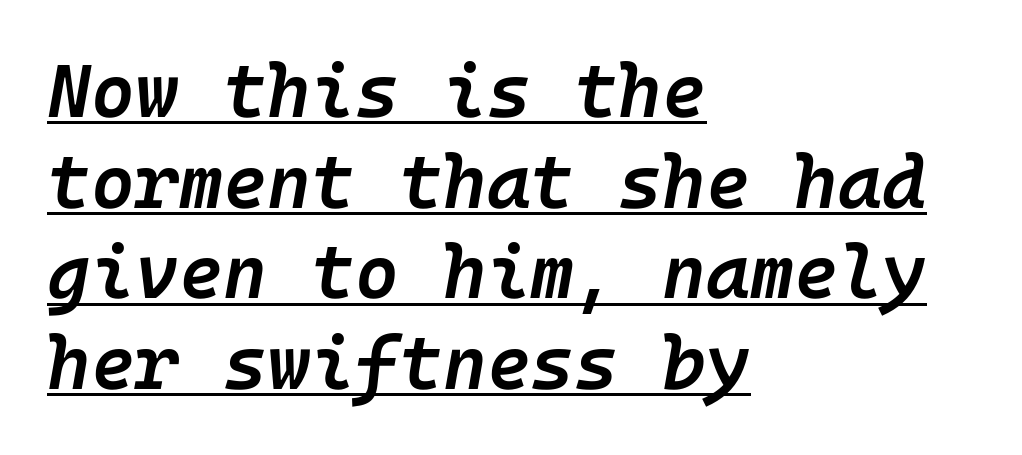
{"italic": "yes", "lean": "right", "slant_degrees": 10, "bold": "semi", "weight": "semibold", "width": "normal", "stroke_contrast": "low", "x_height": "medium", "underline": "yes", "align": "left", "line_spacing_ratio": 1.21, "letter_spacing": "normal", "letter_spacing_em": 0.0, "glyph_px": 75}
